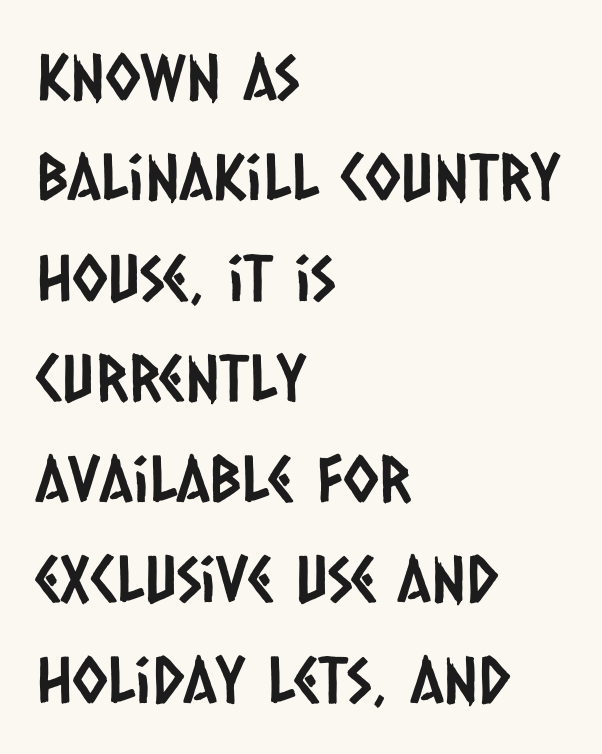
Q: Is the typeface a serif or a sans-serif typeface? A: Sans-serif.
Q: Is the text underlined? A: No.
Q: How is the paragraph aligned? A: Left-aligned.
Q: Is the spacing between letters normal or unusually wide? A: Normal.
Q: Is the spacing between lines tight, normal or loose? A: Normal.
Q: Width (condensed, normal, or wide)? A: Condensed.
Q: Stroke contrast? A: Low.
Q: x-height? A: Large.
Q: Monospaced? A: No.
